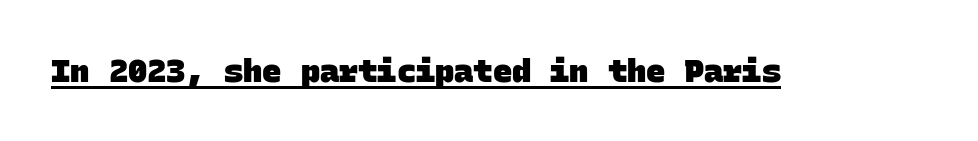
A baseline rule has been typeset under these characters. The line texture is even and compact thanks to regular tracking. Is this a fixed-width face? Yes — each glyph sits in an identical cell. You'd pick this weight for a headline — it's a proper bold. This sample uses a sans-serif face.
